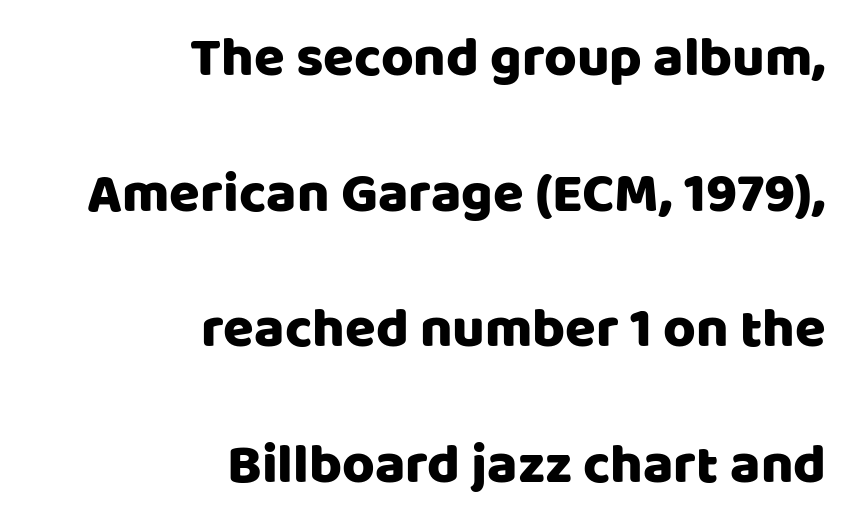
{"serif": "no", "italic": "no", "width": "normal", "stroke_contrast": "low", "x_height": "large", "monospaced": "no", "underline": "no", "align": "right", "line_spacing": "loose", "line_spacing_ratio": 2.42, "letter_spacing": "normal", "letter_spacing_em": 0.0, "glyph_px": 56}
